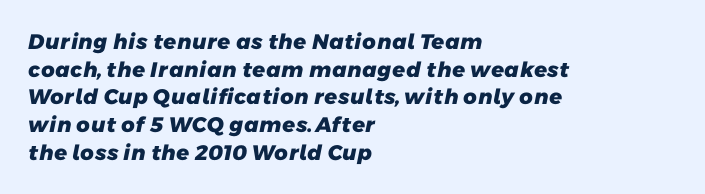
{"bold": "yes", "underline": "no", "align": "left", "line_spacing": "normal", "line_spacing_ratio": 1.32, "letter_spacing": "normal", "letter_spacing_em": 0.0, "glyph_px": 21}
